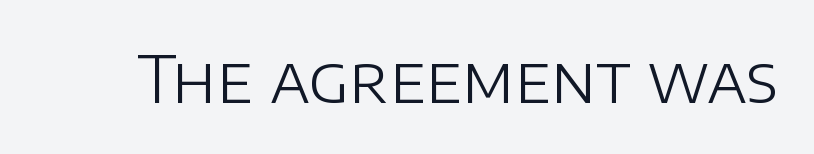
The image shows 65 px light sans-serif type, upright; set normal letter spacing, not underlined; low stroke contrast and a large x-height.
